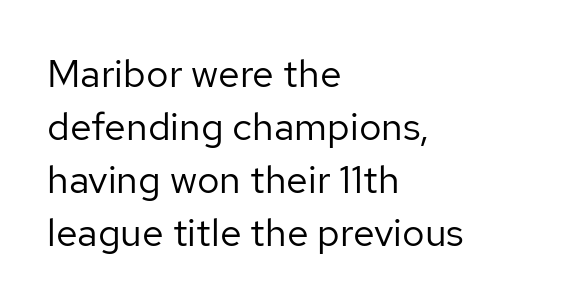
{"serif": "no", "italic": "no", "bold": "no", "weight": "regular", "width": "normal", "stroke_contrast": "low", "x_height": "medium", "monospaced": "no", "underline": "no", "align": "left", "line_spacing": "normal", "line_spacing_ratio": 1.36, "letter_spacing": "normal", "letter_spacing_em": 0.0, "glyph_px": 39}
